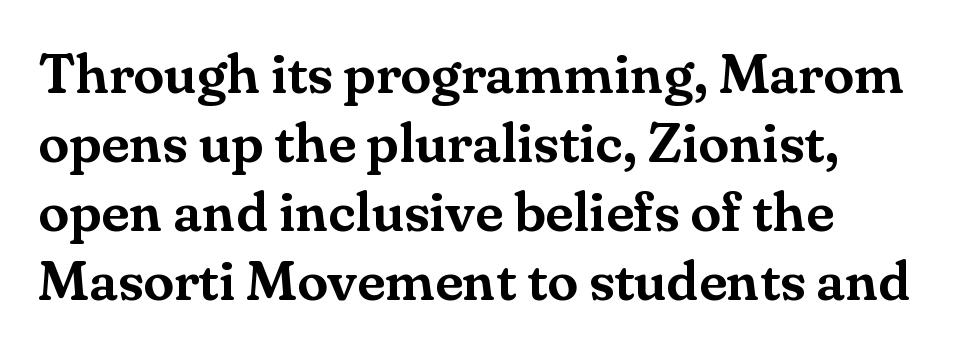
The image shows 56 px serif type, upright; set left-aligned, line spacing 1.23x, normal letter spacing, not underlined; medium stroke contrast and a small x-height.
